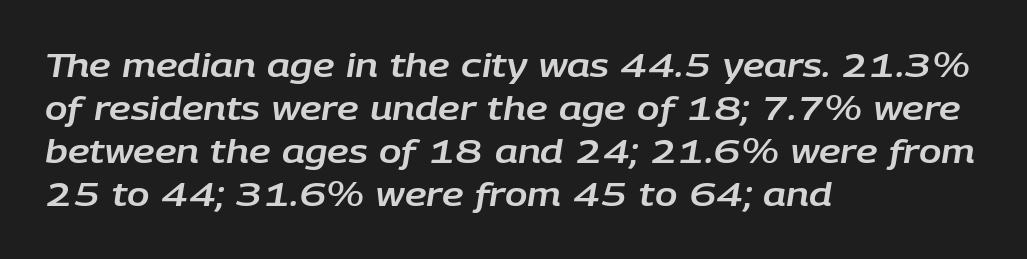
{"italic": "yes", "lean": "right", "slant_degrees": 9, "width": "normal", "stroke_contrast": "low", "x_height": "large", "monospaced": "no", "underline": "no", "align": "left", "line_spacing": "normal", "line_spacing_ratio": 1.3, "letter_spacing": "normal", "letter_spacing_em": 0.0, "glyph_px": 33}
